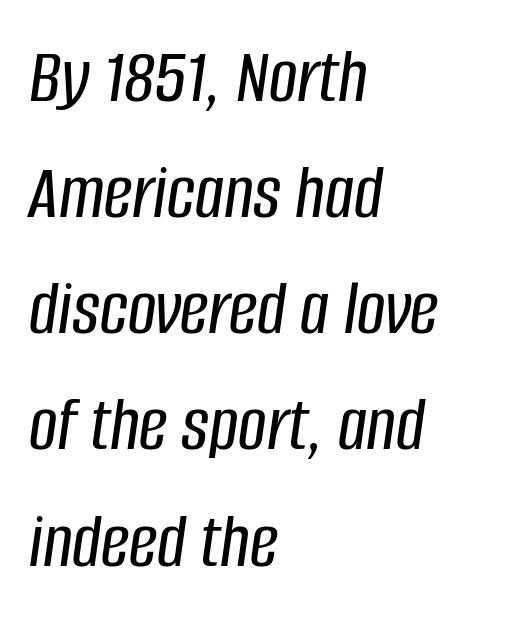
Q: Is the text italic (slanted)? A: Yes, it leans right by about 8 degrees.
Q: Is the text underlined? A: No.
Q: How is the paragraph aligned? A: Left-aligned.
Q: Is the spacing between letters normal or unusually wide? A: Normal.
Q: Is the spacing between lines tight, normal or loose? A: Normal.
Q: Width (condensed, normal, or wide)? A: Condensed.
Q: Stroke contrast? A: Low.
Q: x-height? A: Large.
Q: Monospaced? A: No.
